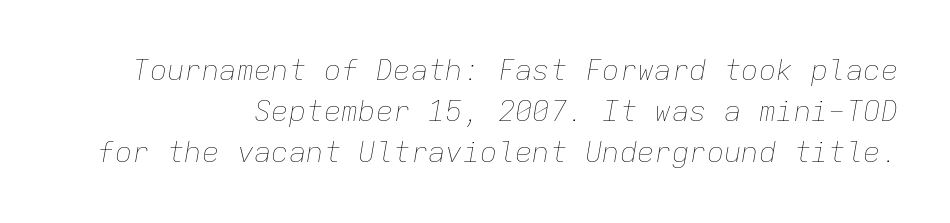
{"italic": "yes", "lean": "right", "slant_degrees": 9, "bold": "no", "weight": "thin", "width": "normal", "stroke_contrast": "low", "x_height": "medium", "monospaced": "yes", "underline": "no", "line_spacing": "normal", "line_spacing_ratio": 1.41, "letter_spacing": "normal", "letter_spacing_em": 0.0, "glyph_px": 29}
